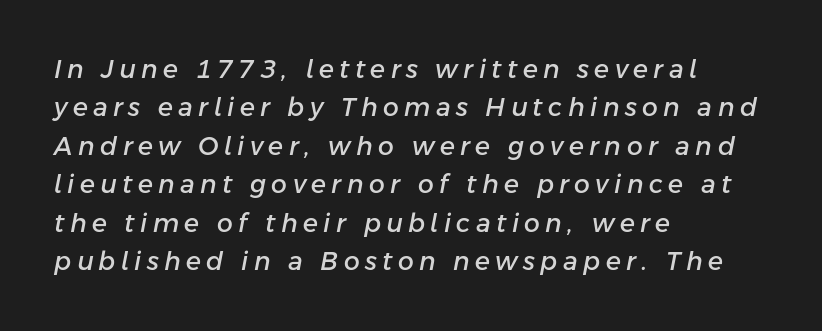
The image shows 25 px text type, italic (leaning right); set left-aligned, normal line spacing (1.54x), unusually wide letter spacing (+0.22 em), not underlined.
